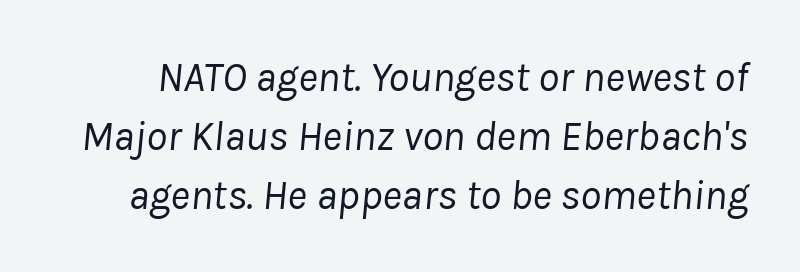
Q: Is the text bold? A: No.
Q: Is the text italic (slanted)? A: Yes, it leans right by about 8 degrees.
Q: Is the text underlined? A: No.
Q: Is the spacing between letters normal or unusually wide? A: Normal.
Q: Is the spacing between lines tight, normal or loose? A: Normal.
Q: Width (condensed, normal, or wide)? A: Normal.
Q: Stroke contrast? A: Low.
Q: x-height? A: Medium.
Q: Monospaced? A: No.
